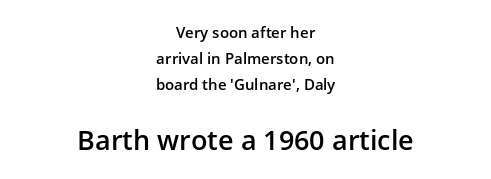
{"italic": "no", "bold": "semi", "underline": "no", "align": "center", "line_spacing_ratio": 1.74, "letter_spacing": "normal", "letter_spacing_em": 0.0, "larger_block": "second", "size_ratio": 1.8, "glyph_px": 27}
